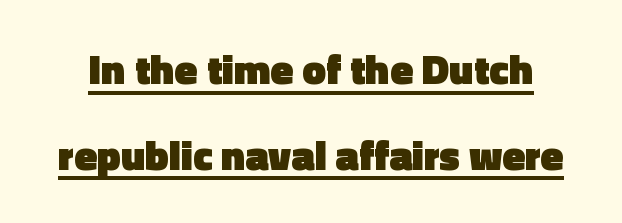
Q: Is the text bold? A: Yes.
Q: Is the text italic (slanted)? A: No, it is upright.
Q: Is the typeface a serif or a sans-serif typeface? A: Sans-serif.
Q: Is the text underlined? A: Yes.
Q: Is the spacing between letters normal or unusually wide? A: Normal.
Q: Is the spacing between lines tight, normal or loose? A: Loose.
Q: Width (condensed, normal, or wide)? A: Normal.
Q: x-height? A: Medium.
Q: Monospaced? A: No.
